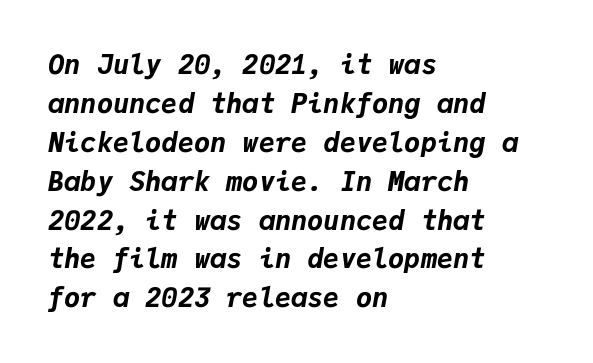
The image shows 27 px bold type, italic (leaning right); set left-aligned, normal line spacing (1.44x), normal letter spacing, not underlined.
